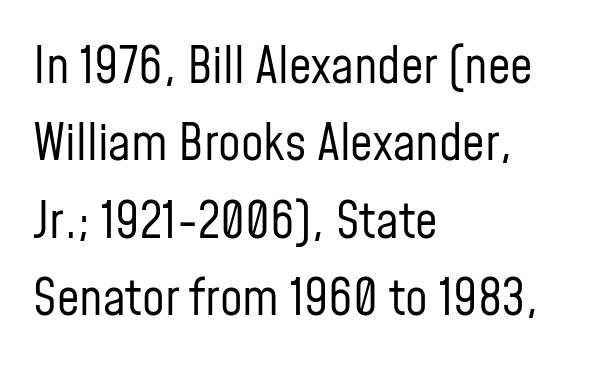
The image shows 50 px regular-weight, condensed sans-serif type, upright; set left-aligned, normal line spacing (1.55x), normal letter spacing, not underlined; low stroke contrast and a medium x-height.
